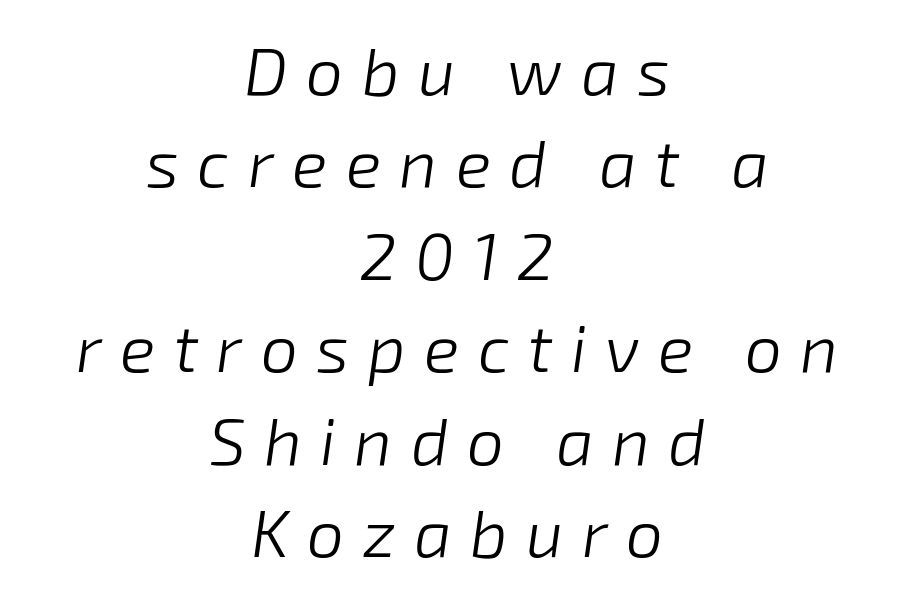
{"italic": "yes", "lean": "right", "slant_degrees": 8, "bold": "no", "weight": "light", "width": "normal", "stroke_contrast": "low", "x_height": "medium", "monospaced": "no", "underline": "no", "align": "center", "line_spacing": "normal", "line_spacing_ratio": 1.4, "letter_spacing": "wide", "letter_spacing_em": 0.28, "glyph_px": 66}
